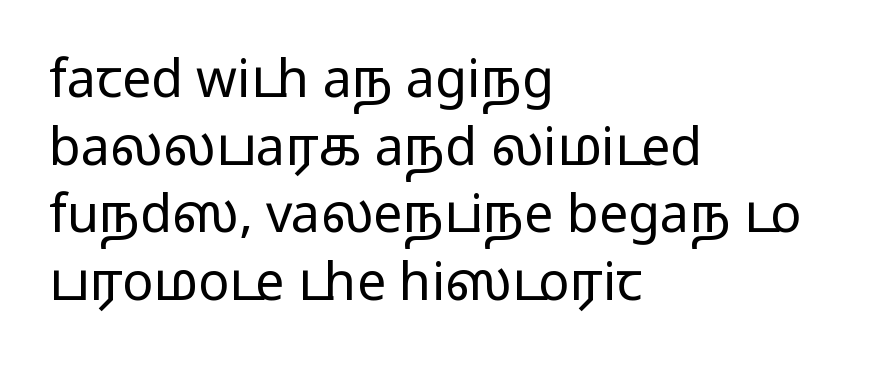
Posture: straight, roman, zero tilt. Is this a sans? Yes — the strokes have no serifs. Stems here are at most as thick as an everyday book face. A normal amount of white space separates one row of letters from the next. The rendering keeps characters at their native spacing. This sample is left-justified, so line endings fall wherever the words run out.
